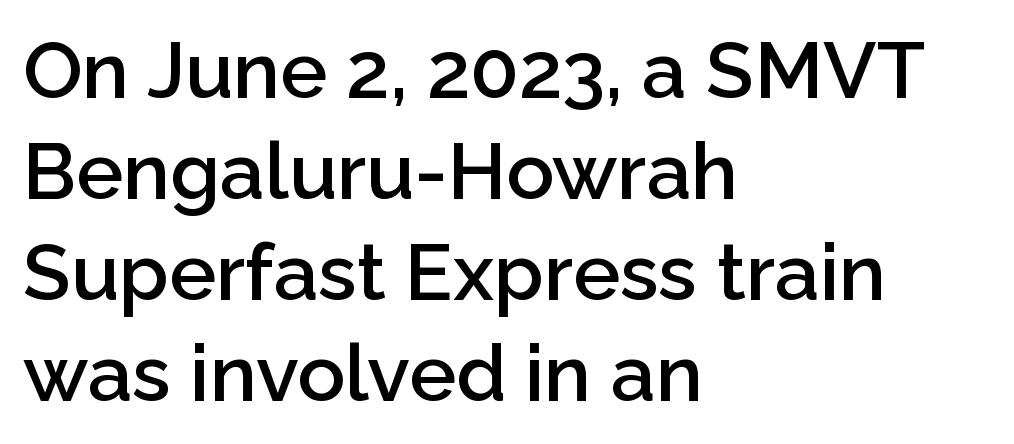
{"serif": "no", "italic": "no", "bold": "semi", "weight": "semibold", "width": "normal", "stroke_contrast": "low", "x_height": "medium", "monospaced": "no", "underline": "no", "align": "left", "line_spacing": "normal", "line_spacing_ratio": 1.28, "letter_spacing": "normal", "letter_spacing_em": 0.0, "glyph_px": 79}
